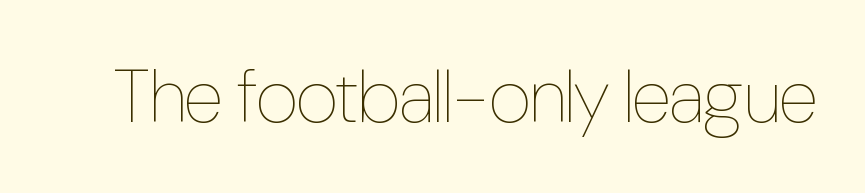
{"italic": "no", "bold": "no", "weight": "thin", "width": "condensed", "stroke_contrast": "low", "x_height": "medium", "monospaced": "no", "underline": "no", "letter_spacing": "normal", "letter_spacing_em": 0.0, "glyph_px": 74}
